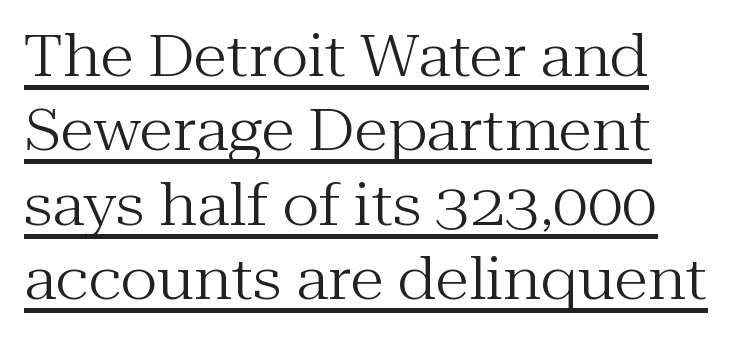
The typeface chosen for these lines features serifs. The letters stand straight up with perfectly vertical stems. Note the varied advance widths — an 'i' is clearly narrower than an 'm'. Notice how the passage keeps a crisp vertical edge on the left only.
